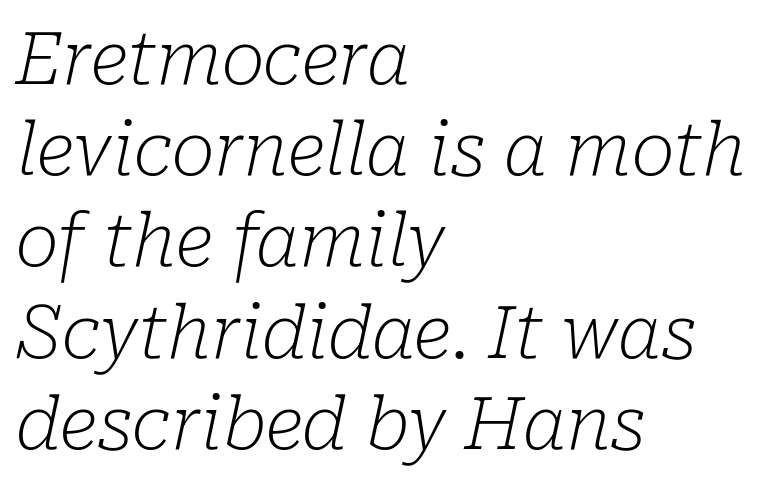
{"serif": "yes", "italic": "yes", "lean": "right", "slant_degrees": 10, "bold": "no", "weight": "light", "width": "normal", "stroke_contrast": "low", "x_height": "medium", "monospaced": "no", "underline": "no", "align": "left", "line_spacing": "normal", "line_spacing_ratio": 1.25, "letter_spacing": "normal", "letter_spacing_em": 0.0, "glyph_px": 73}
